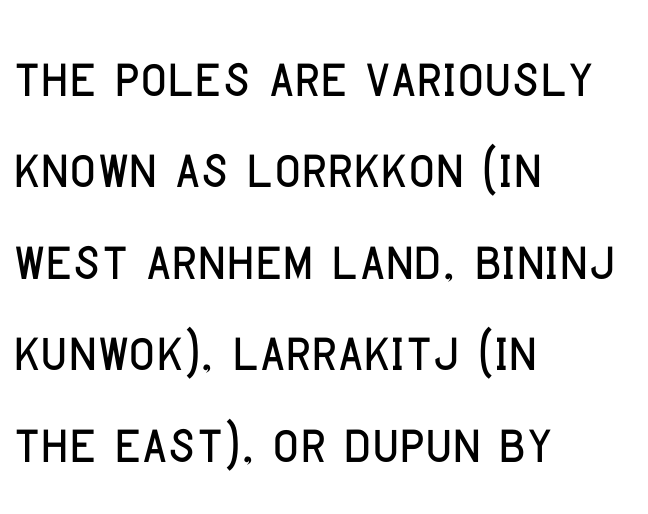
{"serif": "no", "italic": "no", "width": "condensed", "stroke_contrast": "low", "x_height": "large", "monospaced": "no", "underline": "no", "align": "left", "line_spacing": "normal", "line_spacing_ratio": 1.27, "letter_spacing": "normal", "letter_spacing_em": 0.0, "glyph_px": 72}
